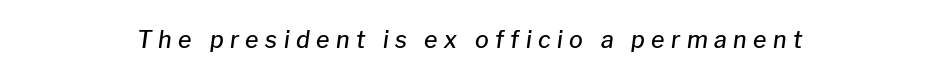
Q: Is the text bold? A: Semi-bold.
Q: Is the text italic (slanted)? A: Yes, it leans right by about 8 degrees.
Q: Is the text underlined? A: No.
Q: How is the paragraph aligned? A: Centered.
Q: Is the spacing between letters normal or unusually wide? A: Unusually wide.
